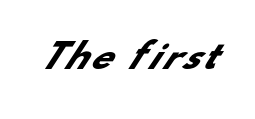
{"serif": "no", "bold": "yes", "weight": "heavy", "width": "normal", "stroke_contrast": "low", "x_height": "small", "monospaced": "no", "underline": "no", "glyph_px": 34}
